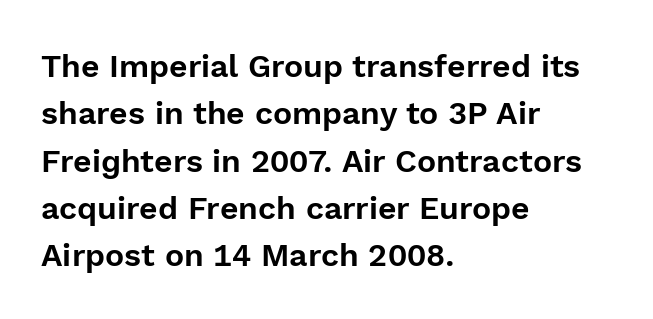
{"serif": "no", "italic": "no", "width": "normal", "x_height": "medium", "monospaced": "no", "underline": "no", "align": "left", "line_spacing": "normal", "line_spacing_ratio": 1.48, "letter_spacing": "normal", "letter_spacing_em": 0.0, "glyph_px": 32}
